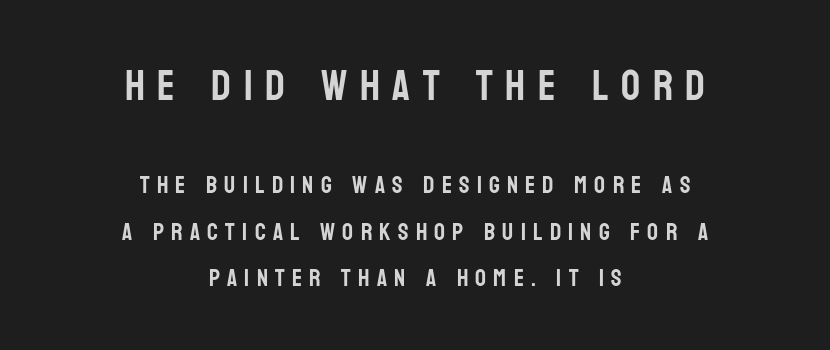
{"serif": "no", "italic": "no", "width": "condensed", "stroke_contrast": "low", "x_height": "large", "monospaced": "no", "underline": "no", "align": "center", "line_spacing": "loose", "line_spacing_ratio": 1.94, "letter_spacing": "wide", "letter_spacing_em": 0.3, "larger_block": "first", "size_ratio": 1.75, "glyph_px": 42}
